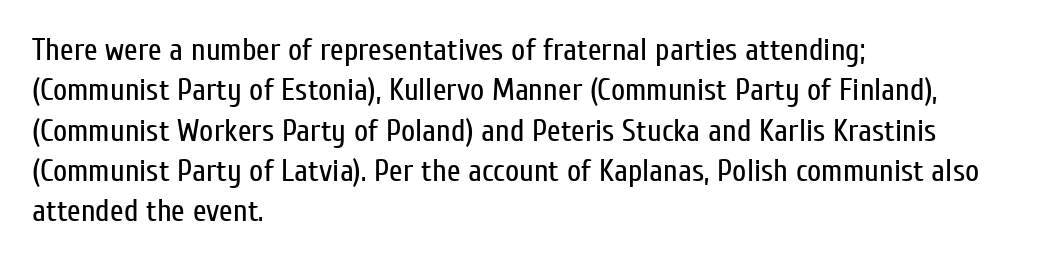
{"serif": "no", "italic": "no", "bold": "no", "weight": "regular", "width": "condensed", "stroke_contrast": "low", "x_height": "medium", "monospaced": "no", "underline": "no", "align": "left", "line_spacing": "normal", "line_spacing_ratio": 1.3, "letter_spacing": "normal", "letter_spacing_em": 0.0, "glyph_px": 31}
